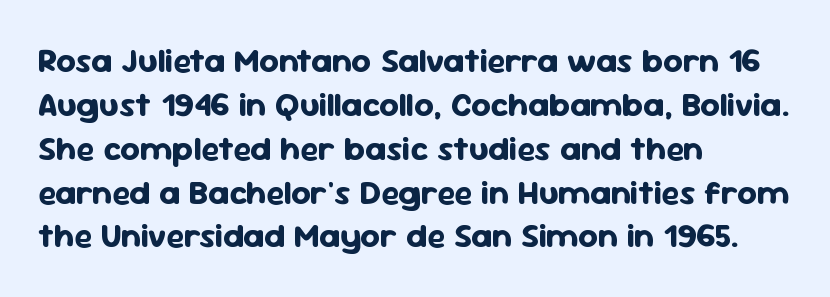
The image shows 34 px bold sans-serif type, upright; set left-aligned, normal line spacing (1.29x), normal letter spacing, not underlined; low stroke contrast and a medium x-height.
